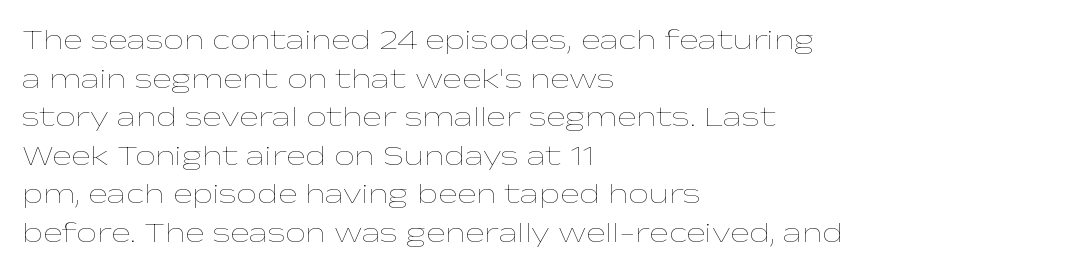
Q: Is the text bold? A: No.
Q: Is the text italic (slanted)? A: No, it is upright.
Q: Is the text underlined? A: No.
Q: How is the paragraph aligned? A: Left-aligned.
Q: Is the spacing between letters normal or unusually wide? A: Normal.
Q: Is the spacing between lines tight, normal or loose? A: Normal.
Q: Width (condensed, normal, or wide)? A: Wide.
Q: Stroke contrast? A: Low.
Q: x-height? A: Medium.
Q: Monospaced? A: No.
